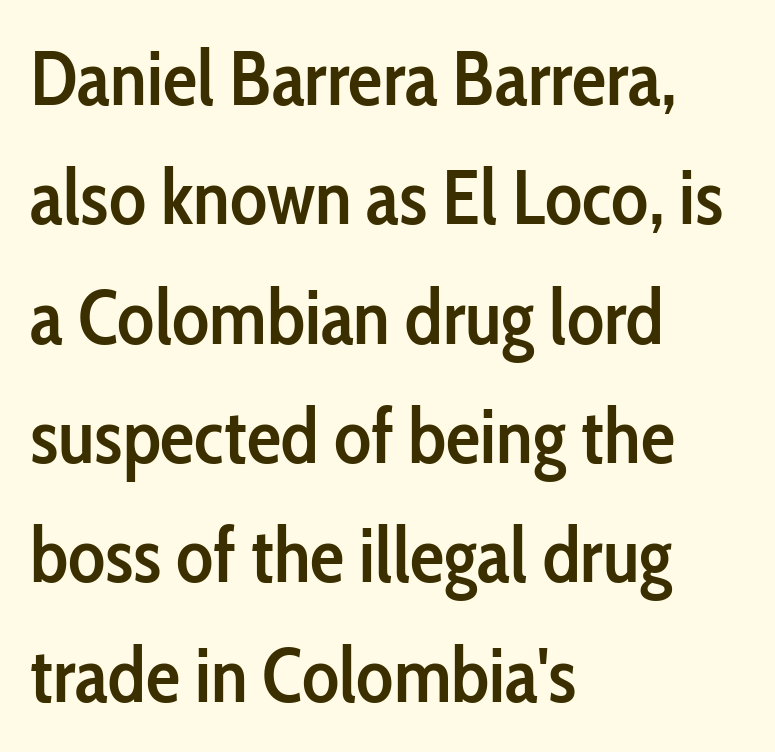
Weight: semibold (demi). In terms of leading, this rendering sits right in the middle. Each line starts at the same left margin while the right side varies. Spacing verdict: proportional, widths tailored to each character.
